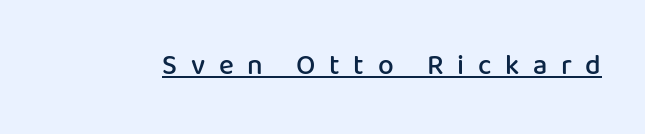
The face used here is proportionally spaced, like ordinary book or web type. Set as a demibold, roughly 600 on the weight scale. Grotesque or geometric, the face here clearly has no serifs. Every stem runs plumb, perpendicular to the baseline. Every word sits above its own underline.
